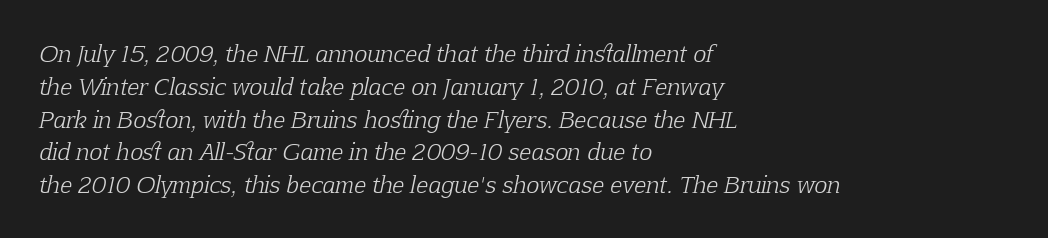
The image shows 22 px text type, italic (leaning right); set left-aligned, normal line spacing (1.49x), normal letter spacing, not underlined.
